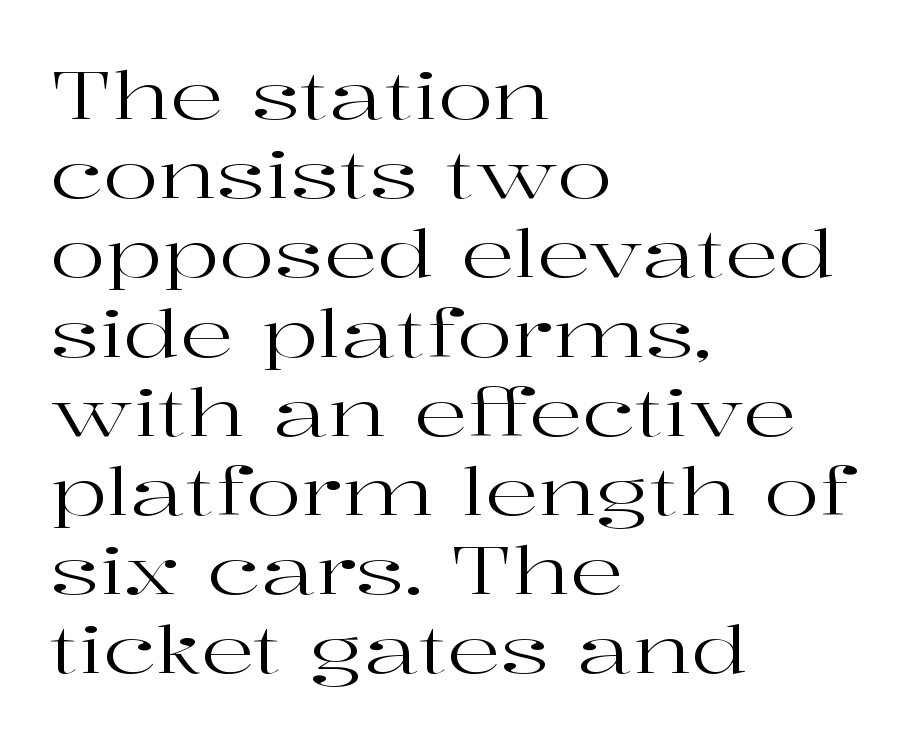
The image shows 66 px regular-weight, wide serif type, upright; set left-aligned, line spacing 1.2x, normal letter spacing, not underlined; high stroke contrast and a medium x-height.
